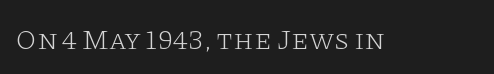
{"serif": "yes", "italic": "no", "bold": "no", "weight": "light", "width": "wide", "stroke_contrast": "low", "x_height": "large", "monospaced": "no", "underline": "no", "letter_spacing": "normal", "letter_spacing_em": 0.0, "glyph_px": 29}
